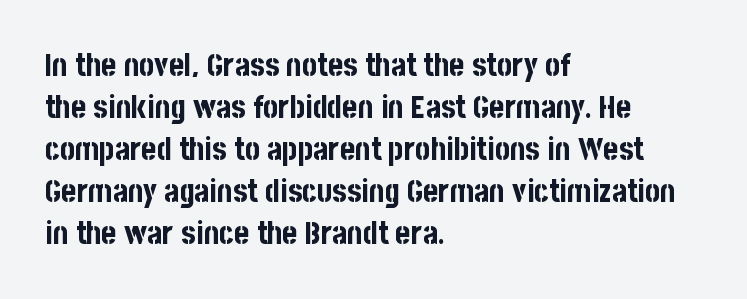
Think of a printed novel: that variable character pitch is what you see here. In terms of weight, the rendering is a true, heavy bold. Does the leading feel generous? No, just average. What stands out about the letter spacing? Nothing — it is the standard amount. This rendering employs a face without finishing strokes, i.e., a sans-serif.
